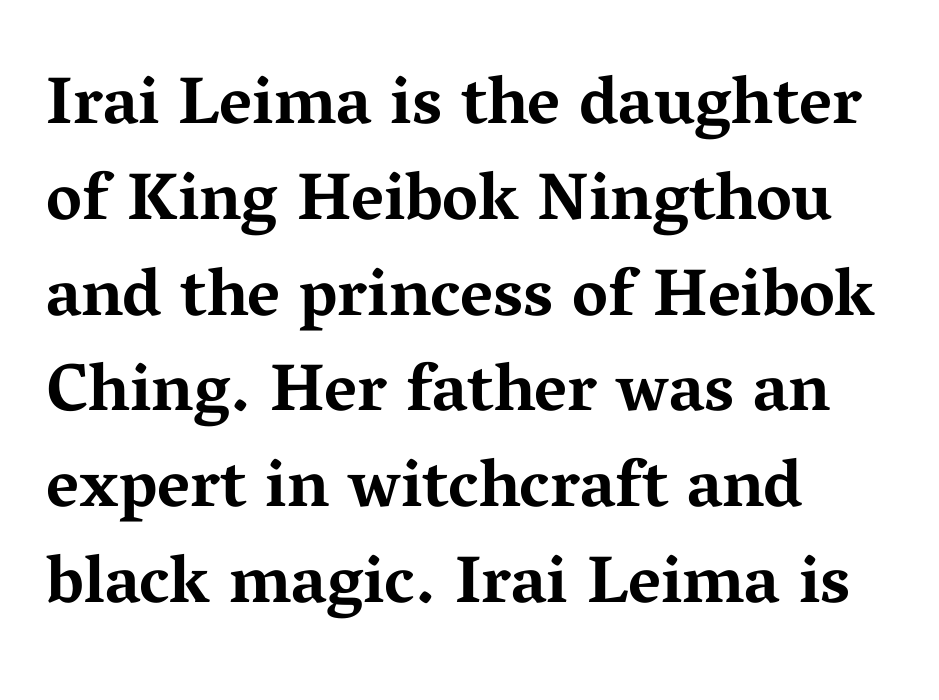
{"serif": "yes", "italic": "no", "bold": "yes", "weight": "bold", "width": "wide", "stroke_contrast": "medium", "x_height": "medium", "monospaced": "no", "underline": "no", "align": "left", "line_spacing": "normal", "line_spacing_ratio": 1.43, "letter_spacing": "normal", "letter_spacing_em": 0.0, "glyph_px": 67}
